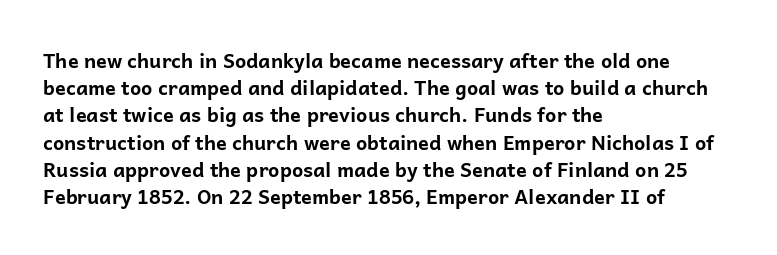
Vertical strokes here are truly vertical. Line spacing here is normal. The rendering anchors every line to the left-hand side. Short note: letters normally spaced. Has an underline been added? It has not. The sample has been set heavy, in full bold.
